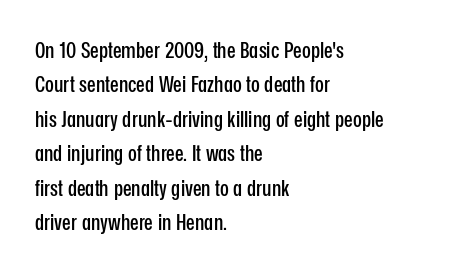
The image shows 23 px text type, upright; set left-aligned, normal line spacing (1.5x), normal letter spacing, not underlined.
